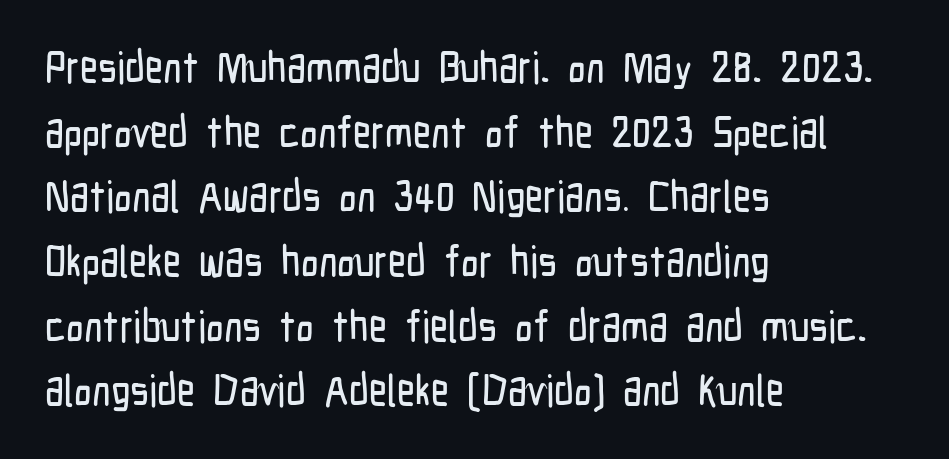
Q: Is the text italic (slanted)? A: No, it is upright.
Q: Is the typeface a serif or a sans-serif typeface? A: Sans-serif.
Q: Is the text underlined? A: No.
Q: How is the paragraph aligned? A: Left-aligned.
Q: Is the spacing between letters normal or unusually wide? A: Normal.
Q: Is the spacing between lines tight, normal or loose? A: Normal.
Q: Width (condensed, normal, or wide)? A: Condensed.
Q: Stroke contrast? A: Low.
Q: x-height? A: Medium.
Q: Monospaced? A: No.
